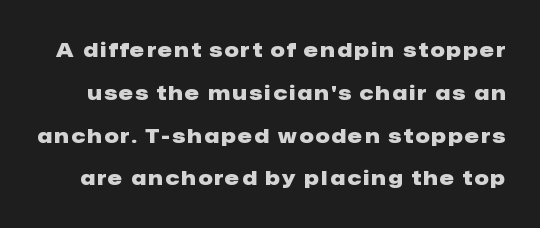
Q: Is the text bold? A: Yes.
Q: Is the text italic (slanted)? A: No, it is upright.
Q: Is the text underlined? A: No.
Q: Is the spacing between lines tight, normal or loose? A: Loose.
